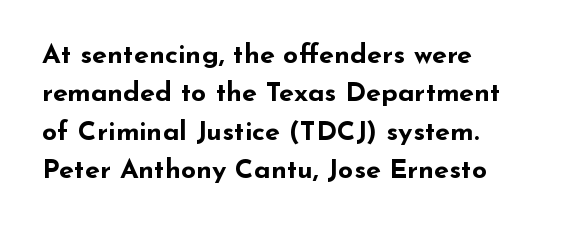
Glyph-to-glyph distance matches everyday printed text. Notice how thick the strokes are: this is what a full bold looks like. A normal amount of white space separates one row of letters from the next. Only glyphs here, with clear space below each row. Vertical strokes here are truly vertical.
